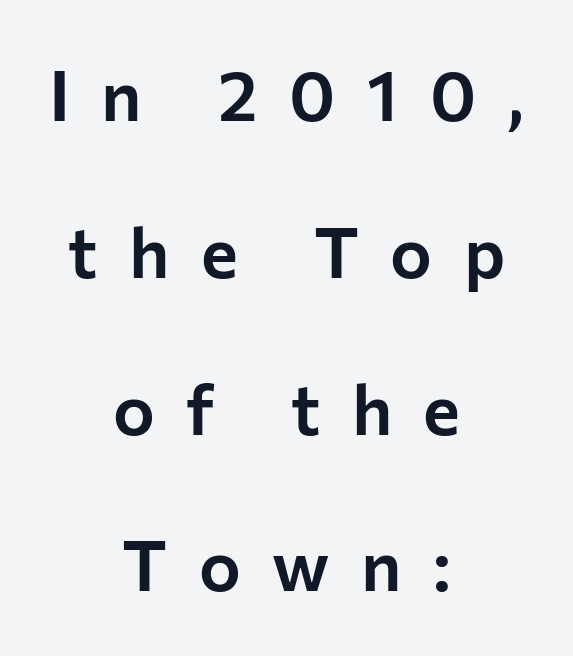
Q: Is the text italic (slanted)? A: No, it is upright.
Q: Is the typeface a serif or a sans-serif typeface? A: Sans-serif.
Q: Is the text underlined? A: No.
Q: How is the paragraph aligned? A: Centered.
Q: Is the spacing between letters normal or unusually wide? A: Unusually wide.
Q: Is the spacing between lines tight, normal or loose? A: Loose.
Q: Width (condensed, normal, or wide)? A: Normal.
Q: Stroke contrast? A: Low.
Q: x-height? A: Medium.
Q: Monospaced? A: No.
